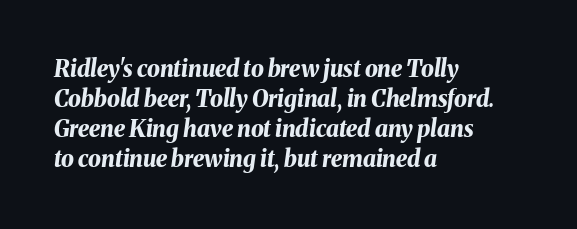
{"italic": "yes", "lean": "right", "slant_degrees": 8, "bold": "yes", "underline": "no", "align": "left", "line_spacing": "normal", "line_spacing_ratio": 1.31, "letter_spacing": "normal", "letter_spacing_em": 0.0, "glyph_px": 23}
